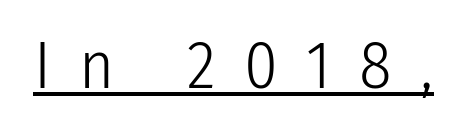
{"serif": "no", "italic": "no", "bold": "no", "weight": "light", "width": "condensed", "stroke_contrast": "low", "x_height": "medium", "monospaced": "no", "underline": "yes", "letter_spacing": "wide", "letter_spacing_em": 0.42, "glyph_px": 67}
